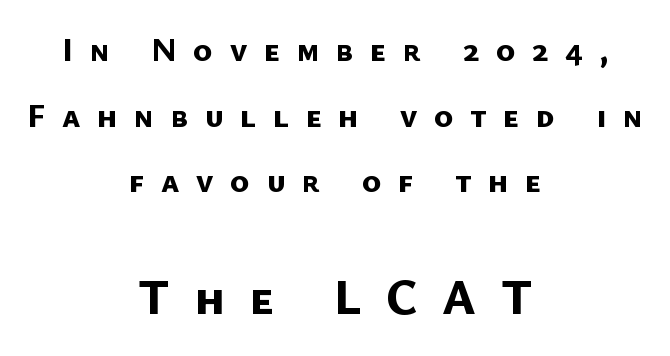
Q: Is the text bold? A: Yes.
Q: Is the typeface a serif or a sans-serif typeface? A: Sans-serif.
Q: Is the text underlined? A: No.
Q: How is the paragraph aligned? A: Centered.
Q: Is the spacing between letters normal or unusually wide? A: Unusually wide.
Q: Is the spacing between lines tight, normal or loose? A: Loose.
Q: Which block of text is set in a larger size, the first (top) or the second (bottom)? A: The second (bottom) one.
Q: Width (condensed, normal, or wide)? A: Normal.
Q: Stroke contrast? A: Low.
Q: x-height? A: Medium.
Q: Monospaced? A: No.
